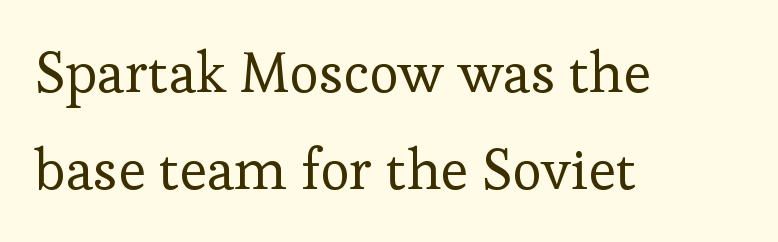
The weight would be labelled regular, book, light, or lighter still. Words appear dense and cohesive because spacing is normal. The axis of the letterforms is exactly vertical. The ragged edge is on the right, which tells us the setting is flush left. The font family rendered here belongs to the serif group. Only glyphs here, with clear space below each row.
